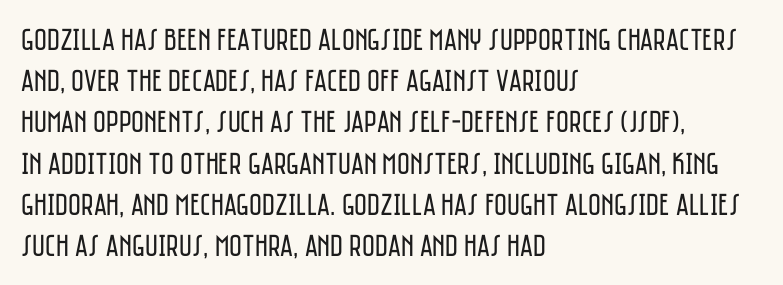
The image shows 31 px regular-weight, condensed sans-serif type, upright; set left-aligned, normal line spacing (1.33x), normal letter spacing, not underlined; low stroke contrast and a large x-height.
